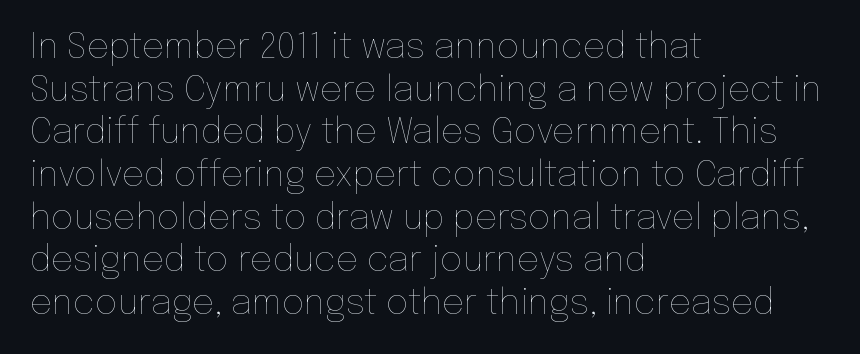
This rendering leaves character spacing at its baseline value. The rendering uses natural spacing where letterforms have individual widths. The characters are drawn with everyday or finer stroke widths. Visually the block forms a straight wall on the left and a jagged coastline on the right. The space beneath each line is pristine and unruled.
